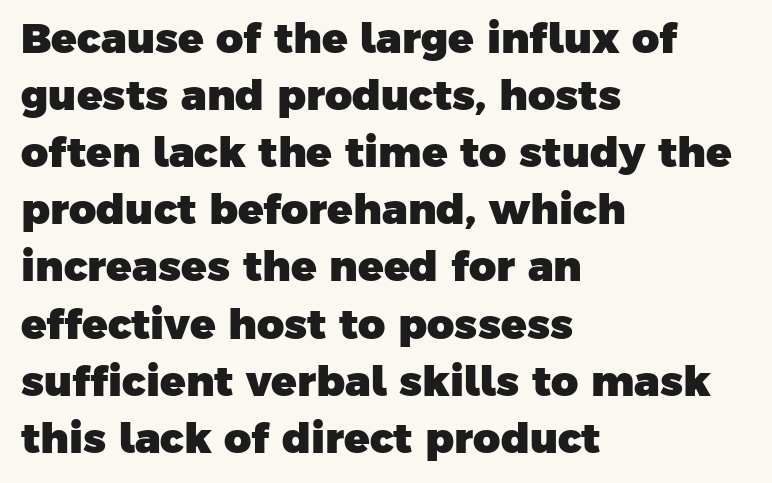
Q: Is the text bold? A: Yes.
Q: Is the typeface a serif or a sans-serif typeface? A: Sans-serif.
Q: Is the text underlined? A: No.
Q: How is the paragraph aligned? A: Left-aligned.
Q: Is the spacing between letters normal or unusually wide? A: Normal.
Q: Is the spacing between lines tight, normal or loose? A: Normal.
Q: Width (condensed, normal, or wide)? A: Normal.
Q: Stroke contrast? A: Low.
Q: x-height? A: Medium.
Q: Monospaced? A: No.
